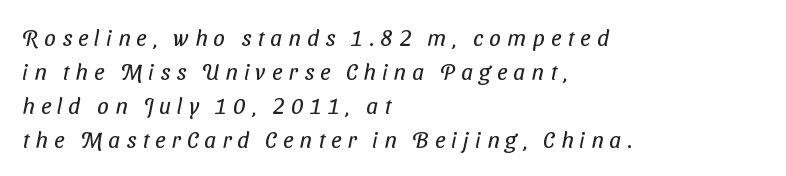
Q: Is the text bold? A: No.
Q: Is the text underlined? A: No.
Q: How is the paragraph aligned? A: Left-aligned.
Q: Is the spacing between letters normal or unusually wide? A: Unusually wide.
Q: Is the spacing between lines tight, normal or loose? A: Normal.
